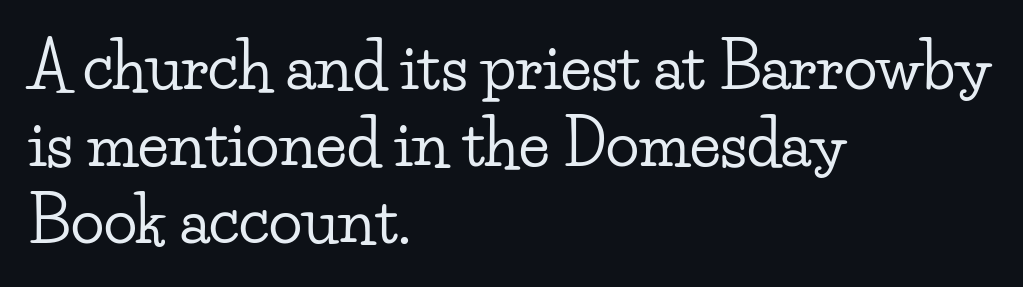
Q: Is the text italic (slanted)? A: No, it is upright.
Q: Is the typeface a serif or a sans-serif typeface? A: Serif.
Q: Is the text underlined? A: No.
Q: How is the paragraph aligned? A: Left-aligned.
Q: Is the spacing between letters normal or unusually wide? A: Normal.
Q: Width (condensed, normal, or wide)? A: Wide.
Q: Stroke contrast? A: Low.
Q: x-height? A: Small.
Q: Monospaced? A: No.
